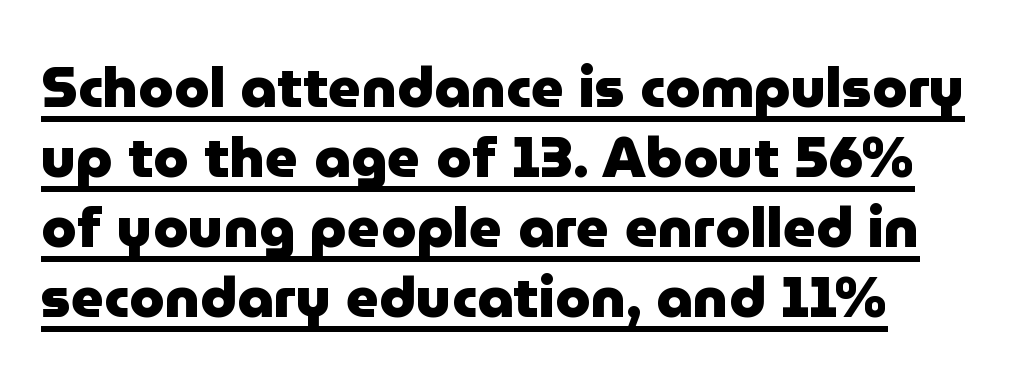
Letter spacing: default. A continuous stroke trails under the words, as in a hyperlink. The font's upright variant was chosen for this text. These lines are composed in type without serifs.
